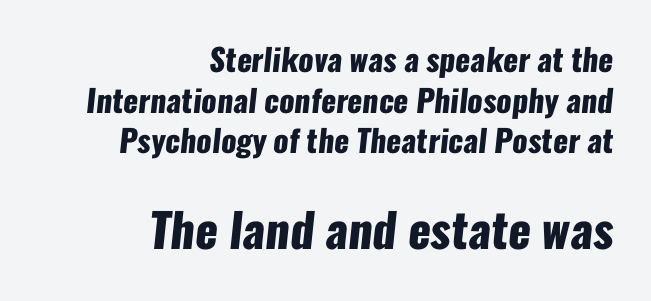
Regarding leading, the lines here are spaced in the standard way. Think of a printed novel: that variable character pitch is what you see here. Rule under the text: the space is simply empty. The rendering enlarges the type as you move from the upper chunk to the lower. The rendering keeps characters at their native spacing. Notice how thick the strokes are: this is what a full bold looks like.
